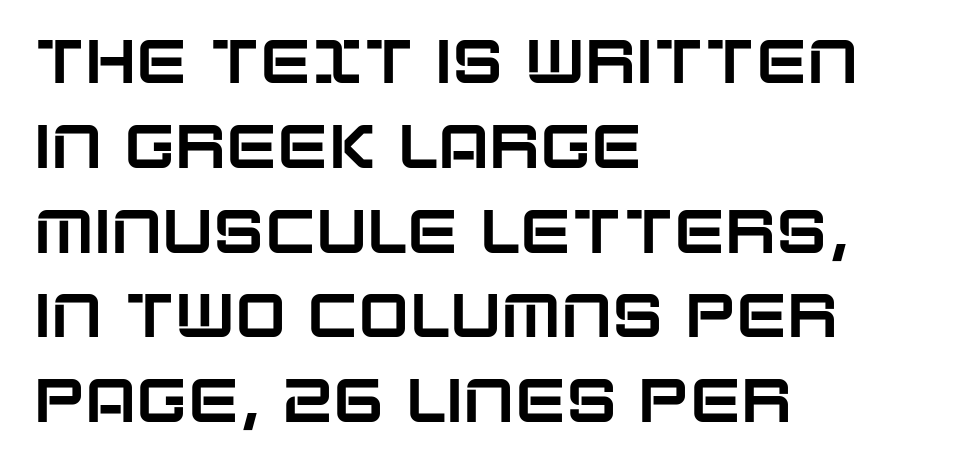
The image shows 61 px sans-serif type, upright; set left-aligned, normal line spacing (1.39x), normal letter spacing, not underlined; low stroke contrast and a large x-height.
